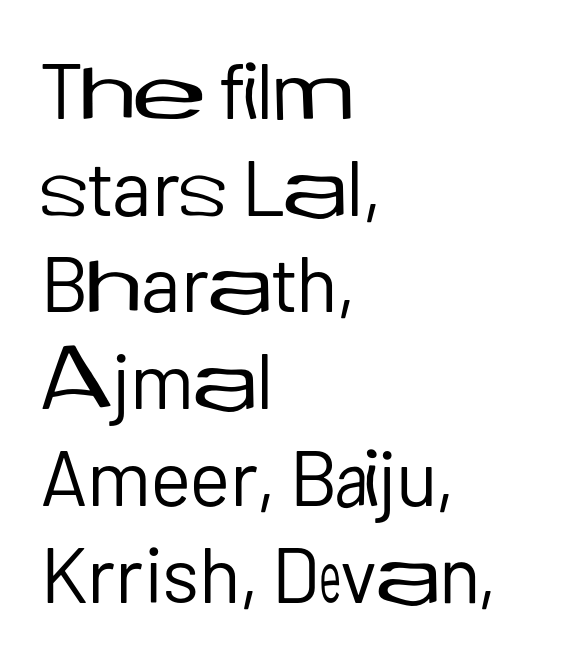
Q: Is the text bold? A: No.
Q: Is the text italic (slanted)? A: No, it is upright.
Q: Is the typeface a serif or a sans-serif typeface? A: Sans-serif.
Q: Is the text underlined? A: No.
Q: How is the paragraph aligned? A: Left-aligned.
Q: Is the spacing between letters normal or unusually wide? A: Normal.
Q: Width (condensed, normal, or wide)? A: Normal.
Q: Stroke contrast? A: Low.
Q: x-height? A: Medium.
Q: Monospaced? A: No.
